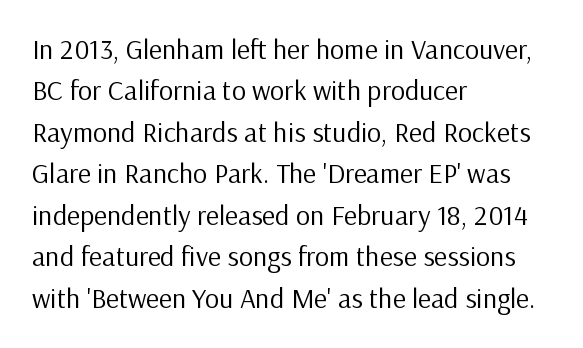
A student would call this left alignment; a typographer would say flush left, rag right. Students, observe: this is what conventionally led text looks like. These lines keep a tight, regular rhythm from letter to letter. No heavy texture on the line: the type isn't bold. Beneath every word, the page is bare. This rendering employs a face without finishing strokes, i.e., a sans-serif.
